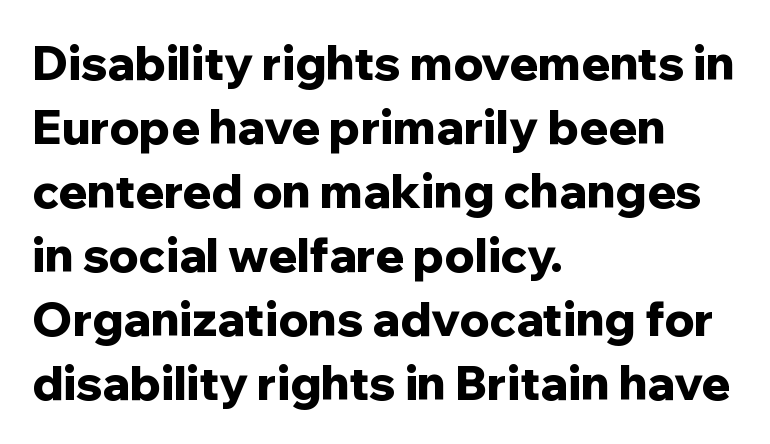
This sample keeps an unexceptional amount of space between lines. This is heavy type, rendered in bold. In terms of letterform style, serifs are entirely absent. The face used here is rendered with its standard letterfit.
